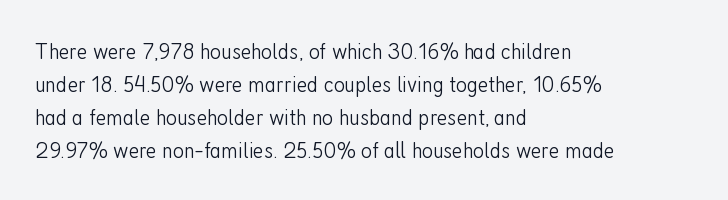
The image shows 24 px text type, upright; set left-aligned, normal line spacing (1.38x), normal letter spacing, not underlined.
